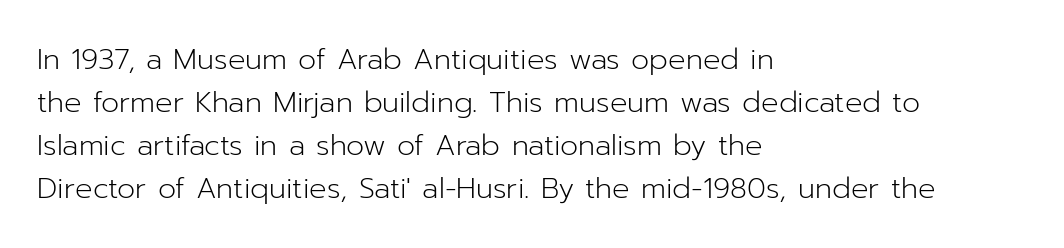
The image shows 29 px light sans-serif type, upright; set left-aligned, normal line spacing (1.48x), normal letter spacing, not underlined; low stroke contrast and a medium x-height.
